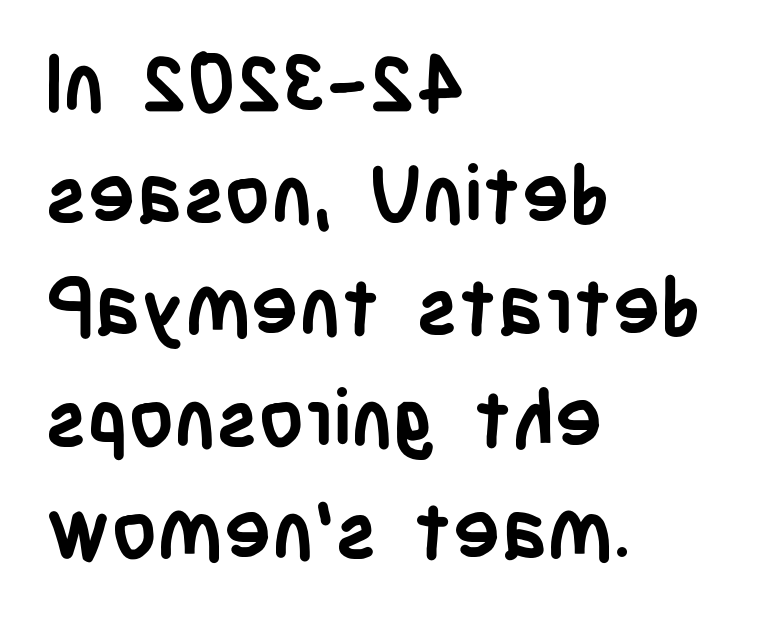
Serif or sans? Sans — the stroke terminals are bare. Interline gaps are of average width in this sample. Type without underlining. Character widths vary here, with narrow letters taking less room than wide ones.
